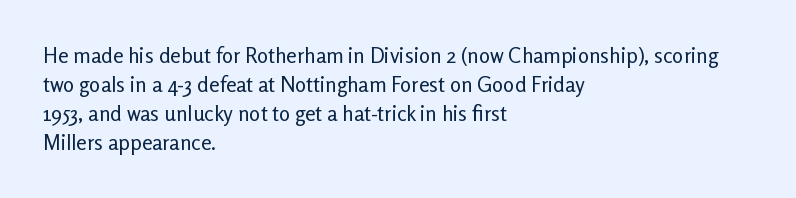
Letters rest on an invisible, unmarked baseline. Heaviness? Minimal to ordinary, like unemphasized prose. The rendering anchors every line to the left-hand side. The line-height multiplier appears to be the usual default.
